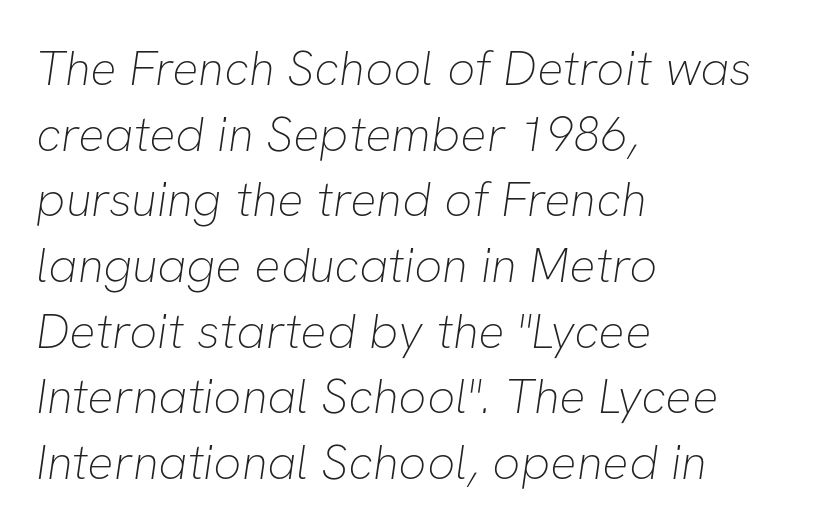
The rendering anchors every line to the left-hand side. The weight tops out at a normal text grade. Look at the tracking — it's just the regular setting, nothing added. Think of a printed novel: that variable character pitch is what you see here.
